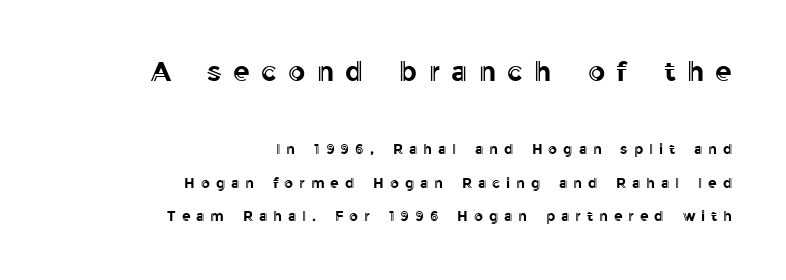
Q: Is the text italic (slanted)? A: No, it is upright.
Q: Is the text underlined? A: No.
Q: How is the paragraph aligned? A: Right-aligned.
Q: Is the spacing between letters normal or unusually wide? A: Unusually wide.
Q: Is the spacing between lines tight, normal or loose? A: Loose.
Q: Which block of text is set in a larger size, the first (top) or the second (bottom)? A: The first (top) one.
